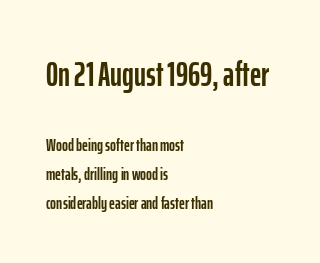
{"serif": "no", "italic": "no", "width": "condensed", "stroke_contrast": "low", "x_height": "medium", "monospaced": "no", "underline": "no", "align": "left", "line_spacing": "normal", "line_spacing_ratio": 1.6, "letter_spacing": "normal", "letter_spacing_em": 0.0, "larger_block": "first", "size_ratio": 1.94, "glyph_px": 35}
